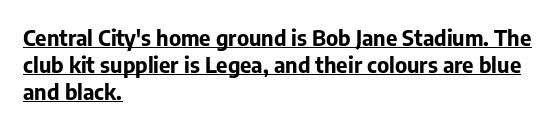
This rendering features underlined lettering. Every row of glyphs begins at an identical x-position on the left. I'd describe the lettering as bold — thick and assertive. Glyph-to-glyph distance matches everyday printed text. The lettering stays uniformly vertical, giving the passage a roman look.
